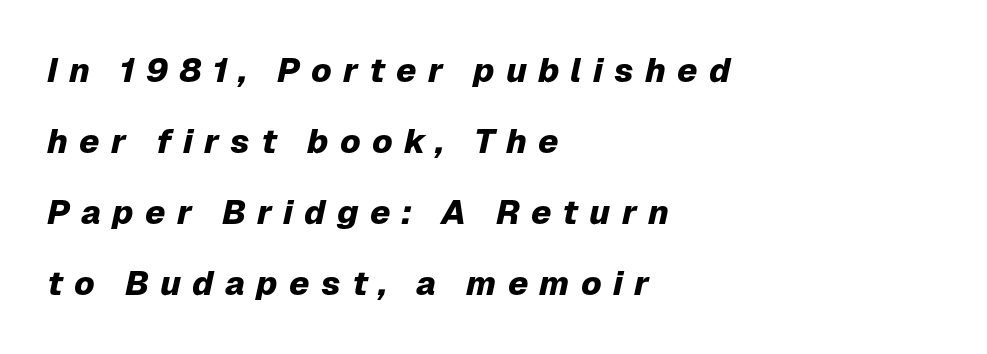
{"italic": "yes", "lean": "right", "slant_degrees": 12, "bold": "yes", "weight": "heavy", "width": "normal", "stroke_contrast": "low", "x_height": "medium", "monospaced": "no", "underline": "no", "align": "left", "line_spacing": "loose", "line_spacing_ratio": 2.09, "letter_spacing": "wide", "letter_spacing_em": 0.33, "glyph_px": 34}
